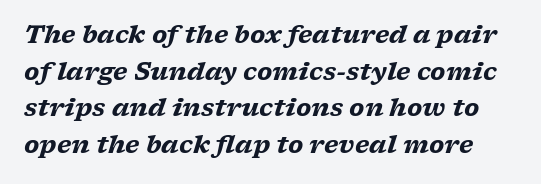
{"italic": "yes", "lean": "right", "slant_degrees": 17, "bold": "yes", "underline": "no", "line_spacing": "normal", "line_spacing_ratio": 1.53, "letter_spacing": "normal", "letter_spacing_em": 0.0, "glyph_px": 24}
